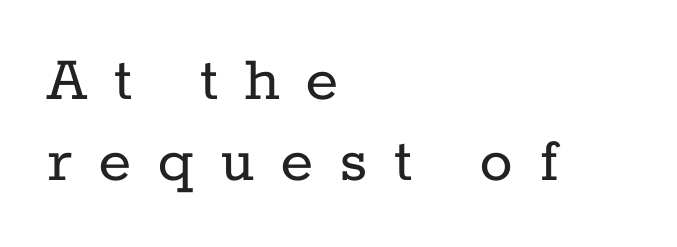
Every stem runs plumb, perpendicular to the baseline. The letterforms sit at book weight or below. The rendering uses natural spacing where letterforms have individual widths. Clear beneath every line of the passage. Words appear elongated and porous because spacing is wide. Alignment: flush left.
